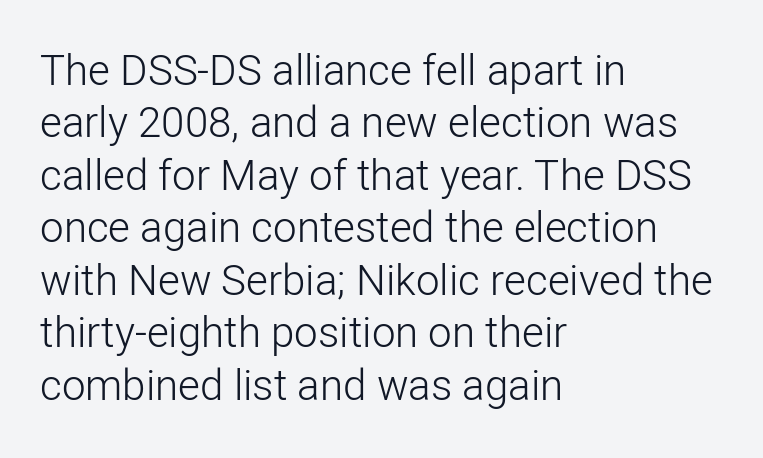
{"serif": "no", "italic": "no", "bold": "no", "weight": "light", "width": "normal", "stroke_contrast": "low", "x_height": "medium", "monospaced": "no", "underline": "no", "align": "left", "line_spacing": "normal", "line_spacing_ratio": 1.25, "letter_spacing": "normal", "letter_spacing_em": 0.0, "glyph_px": 42}
